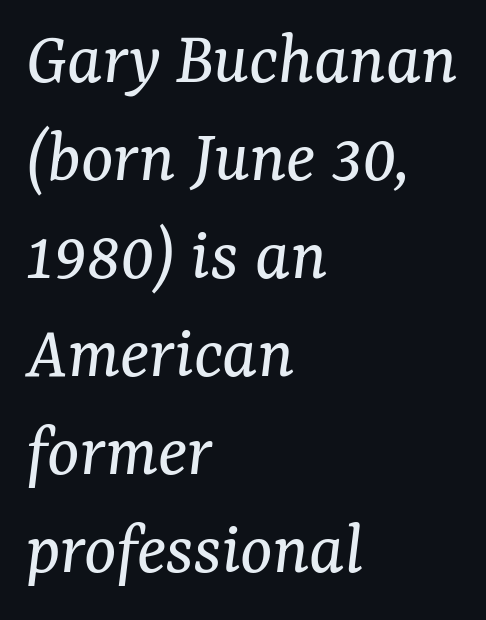
Q: Is the text bold? A: No.
Q: Is the text italic (slanted)? A: Yes, it leans right by about 7 degrees.
Q: Is the typeface a serif or a sans-serif typeface? A: Serif.
Q: Is the text underlined? A: No.
Q: How is the paragraph aligned? A: Left-aligned.
Q: Is the spacing between letters normal or unusually wide? A: Normal.
Q: Is the spacing between lines tight, normal or loose? A: Normal.
Q: Width (condensed, normal, or wide)? A: Normal.
Q: Stroke contrast? A: Medium.
Q: x-height? A: Medium.
Q: Monospaced? A: No.
